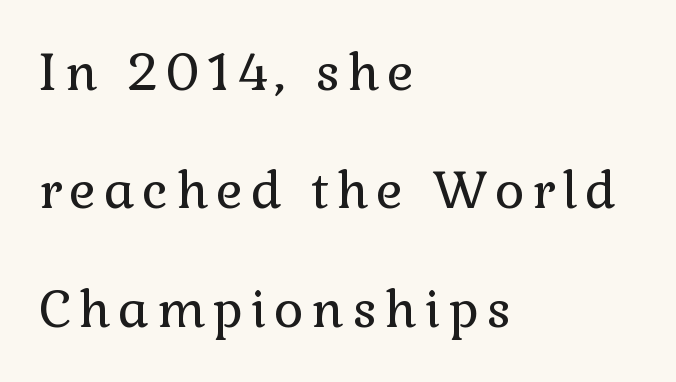
The image shows 51 px regular-weight serif type, upright; set left-aligned, loose line spacing (2.32x), not underlined; a medium x-height.
